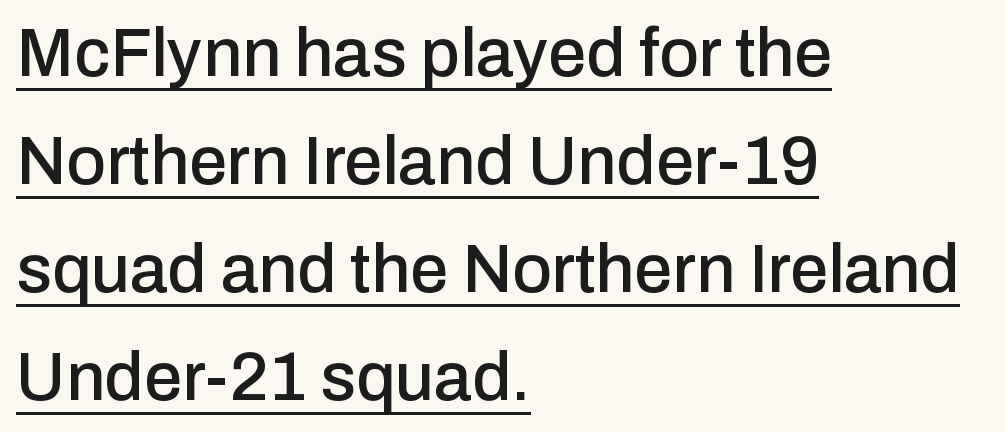
{"serif": "no", "italic": "no", "width": "normal", "stroke_contrast": "low", "x_height": "medium", "monospaced": "no", "underline": "yes", "align": "left", "line_spacing": "normal", "line_spacing_ratio": 1.59, "letter_spacing": "normal", "letter_spacing_em": 0.0, "glyph_px": 68}
